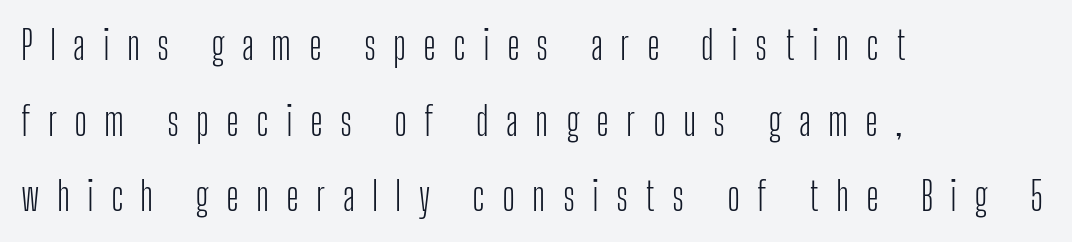
Each new line begins a long way beneath the previous one. No letter is thick-stroked: the sample isn't bold. Line starts are locked; line ends wander. Any mark beneath the type? The region is blank.
